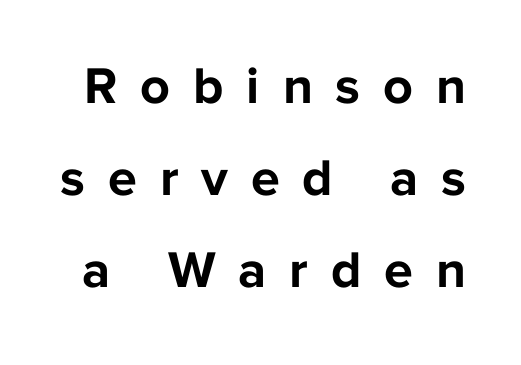
Nope, no serifs anywhere on these letters. Character widths vary here, with narrow letters taking less room than wide ones. The strokes are fattened all the way to bold. Descenders are the only things crossing below the line.
